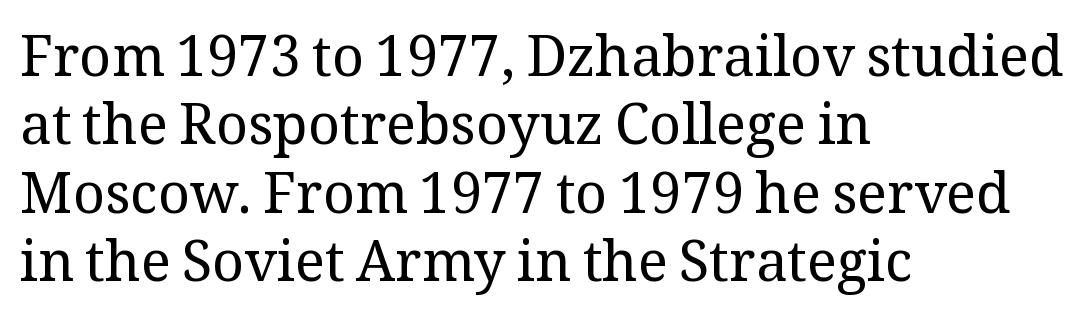
The image shows 56 px regular-weight serif type, upright; set left-aligned, line spacing 1.22x, normal letter spacing, not underlined; medium stroke contrast and a medium x-height.
